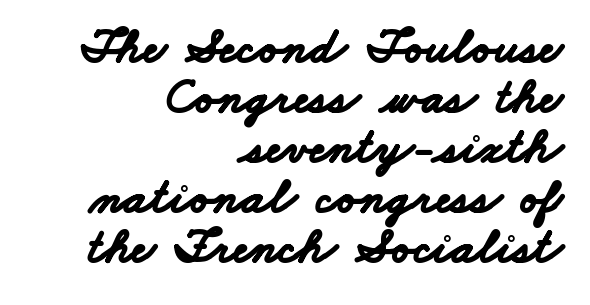
Words appear dense and cohesive because spacing is normal. Does the type have serifs? No, each stem ends abruptly. Descenders are the only things crossing below the line. How would I describe the line gaps? Narrow and economical. Does the weight exceed regular? Yes, all the way to bold. Right-aligned paragraph, ragged on the left.
